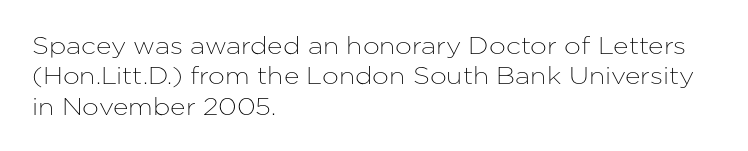
Q: Is the text italic (slanted)? A: No, it is upright.
Q: Is the text underlined? A: No.
Q: How is the paragraph aligned? A: Left-aligned.
Q: Is the spacing between letters normal or unusually wide? A: Normal.
Q: Is the spacing between lines tight, normal or loose? A: Normal.
